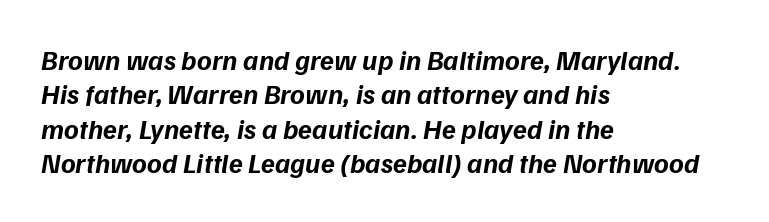
The image shows 28 px bold sans-serif type; set left-aligned, line spacing 1.23x, normal letter spacing, not underlined; low stroke contrast and a medium x-height.
